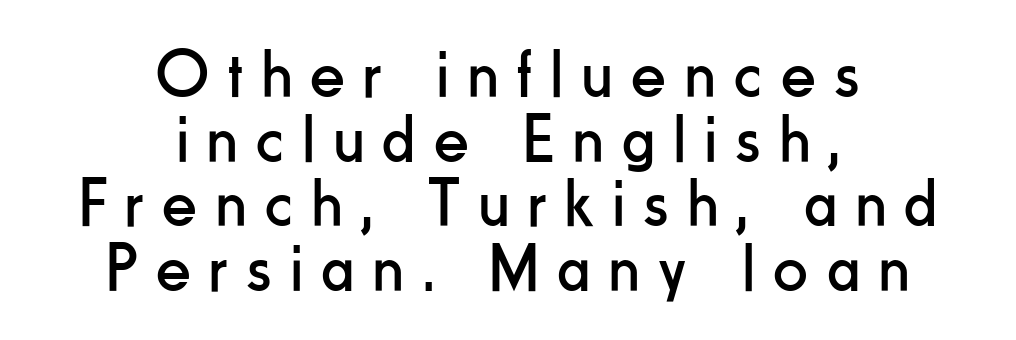
The image shows 68 px regular-weight, condensed sans-serif type, upright; set centered, tight line spacing (0.95x), unusually wide letter spacing (+0.28 em), not underlined; low stroke contrast and a small x-height.
